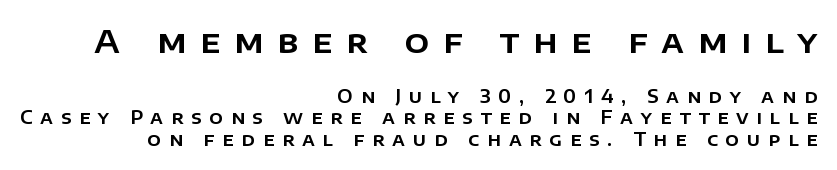
Q: Is the text italic (slanted)? A: No, it is upright.
Q: Is the typeface a serif or a sans-serif typeface? A: Sans-serif.
Q: Is the text underlined? A: No.
Q: How is the paragraph aligned? A: Right-aligned.
Q: Is the spacing between letters normal or unusually wide? A: Unusually wide.
Q: Which block of text is set in a larger size, the first (top) or the second (bottom)? A: The first (top) one.
Q: Width (condensed, normal, or wide)? A: Normal.
Q: Stroke contrast? A: Low.
Q: x-height? A: Large.
Q: Monospaced? A: No.
